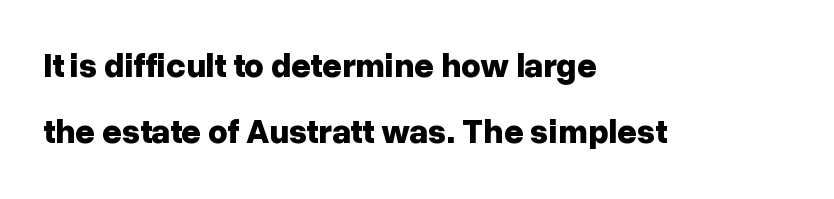
Beneath every word, the page is bare. The designer dialed line spacing up above the default. Tracking here is standard; glyphs follow each other at the usual distance. Character widths vary here, with narrow letters taking less room than wide ones.
